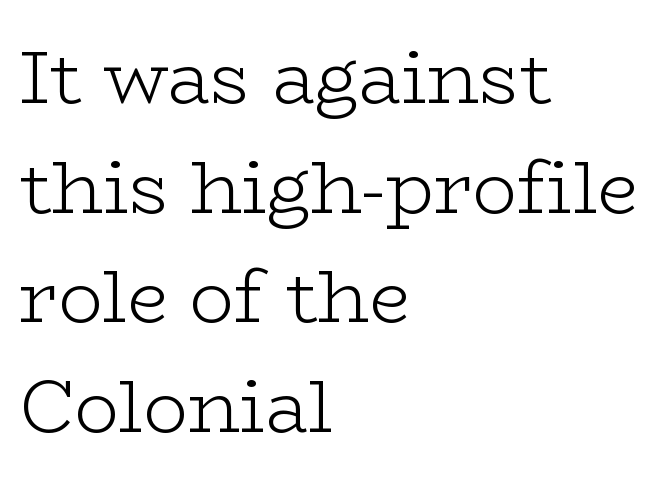
The image shows 74 px light, wide serif type, upright; set left-aligned, normal line spacing (1.48x), normal letter spacing, not underlined; low stroke contrast and a medium x-height.
